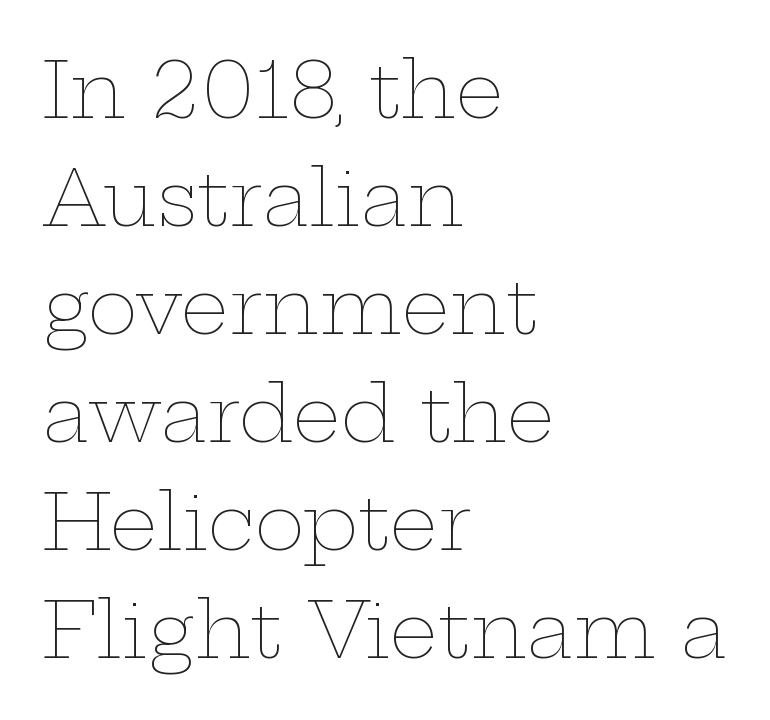
Q: Is the text bold? A: No.
Q: Is the text italic (slanted)? A: No, it is upright.
Q: Is the text underlined? A: No.
Q: How is the paragraph aligned? A: Left-aligned.
Q: Is the spacing between letters normal or unusually wide? A: Normal.
Q: Is the spacing between lines tight, normal or loose? A: Normal.
Q: Width (condensed, normal, or wide)? A: Wide.
Q: Stroke contrast? A: Low.
Q: x-height? A: Medium.
Q: Monospaced? A: No.
